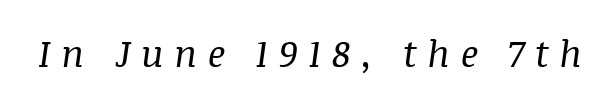
{"serif": "yes", "italic": "yes", "lean": "right", "slant_degrees": 8, "bold": "no", "weight": "regular", "width": "normal", "stroke_contrast": "medium", "x_height": "large", "monospaced": "no", "underline": "no", "letter_spacing": "wide", "letter_spacing_em": 0.28, "glyph_px": 37}
